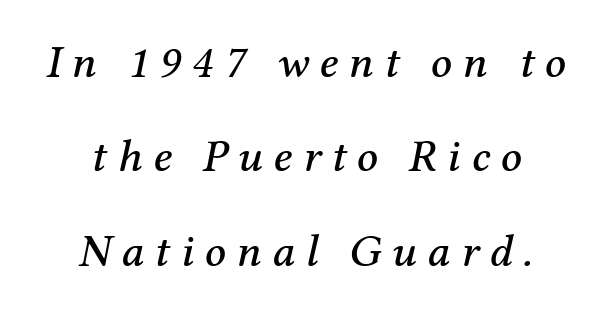
{"serif": "yes", "italic": "yes", "lean": "right", "slant_degrees": 12, "width": "normal", "stroke_contrast": "medium", "x_height": "medium", "monospaced": "no", "underline": "no", "align": "center", "line_spacing": "loose", "line_spacing_ratio": 2.05, "letter_spacing": "wide", "letter_spacing_em": 0.23, "glyph_px": 46}
